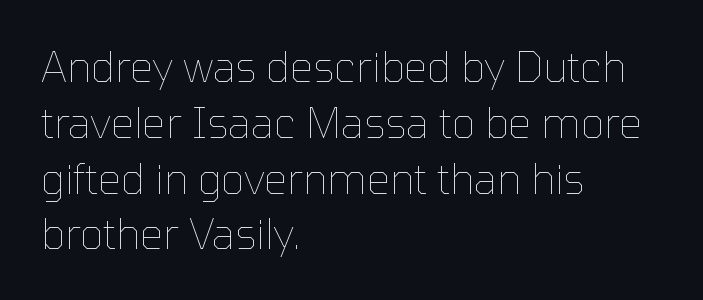
{"italic": "no", "bold": "no", "weight": "thin", "width": "normal", "stroke_contrast": "low", "x_height": "medium", "monospaced": "no", "underline": "no", "align": "left", "line_spacing": "normal", "line_spacing_ratio": 1.36, "letter_spacing": "normal", "letter_spacing_em": 0.0, "glyph_px": 41}
